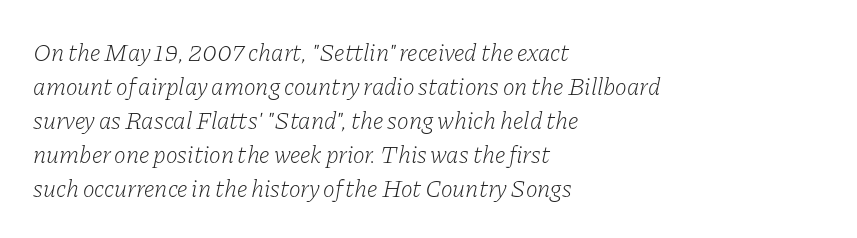
The font's italic variant was chosen for this text. The lines sit at an ordinary, default distance from one another. The words here are not underlined. The font is comparable to plain body text, perhaps lighter. A student would call this left alignment; a typographer would say flush left, rag right.
